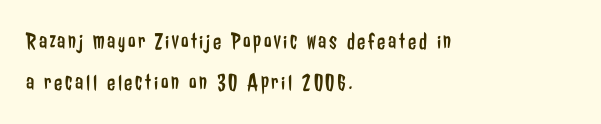
Q: Is the text bold? A: No.
Q: Is the text italic (slanted)? A: No, it is upright.
Q: Is the text underlined? A: No.
Q: How is the paragraph aligned? A: Left-aligned.
Q: Is the spacing between lines tight, normal or loose? A: Normal.
